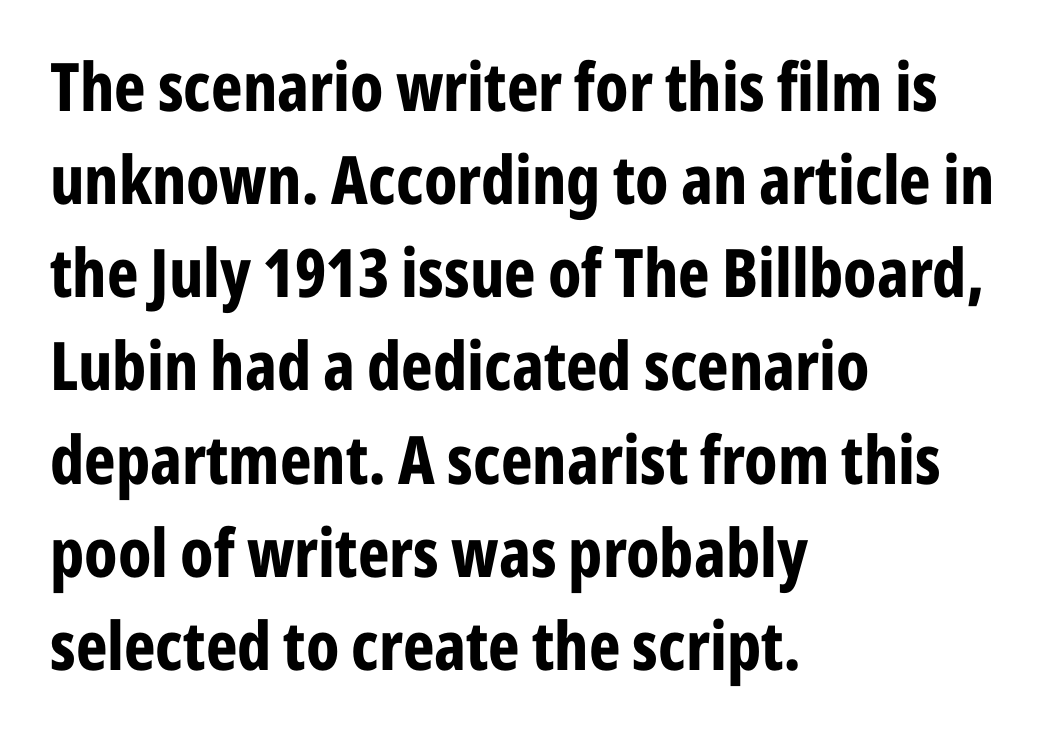
Q: Is the text bold? A: Yes.
Q: Is the text italic (slanted)? A: No, it is upright.
Q: Is the typeface a serif or a sans-serif typeface? A: Sans-serif.
Q: Is the text underlined? A: No.
Q: How is the paragraph aligned? A: Left-aligned.
Q: Is the spacing between letters normal or unusually wide? A: Normal.
Q: Is the spacing between lines tight, normal or loose? A: Normal.
Q: Width (condensed, normal, or wide)? A: Condensed.
Q: Stroke contrast? A: Low.
Q: x-height? A: Medium.
Q: Monospaced? A: No.
